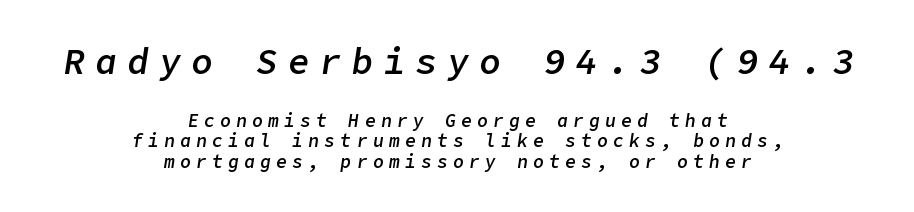
The image shows 36 px semibold type, italic (leaning right); set centered, line spacing 1.16x, unusually wide letter spacing (+0.29 em), not underlined; the first (top) block is 2.0x larger; low stroke contrast and a medium x-height.
